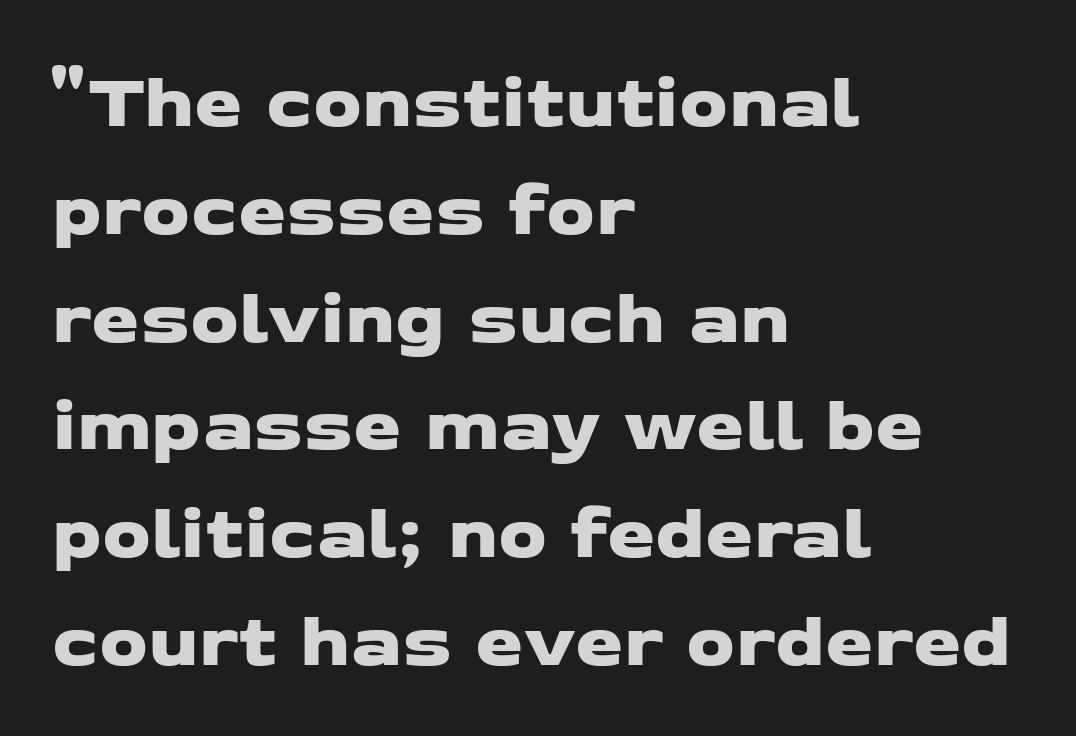
Q: Is the typeface a serif or a sans-serif typeface? A: Sans-serif.
Q: Is the text underlined? A: No.
Q: How is the paragraph aligned? A: Left-aligned.
Q: Is the spacing between letters normal or unusually wide? A: Normal.
Q: Is the spacing between lines tight, normal or loose? A: Normal.
Q: Width (condensed, normal, or wide)? A: Wide.
Q: Stroke contrast? A: Low.
Q: x-height? A: Medium.
Q: Monospaced? A: No.
